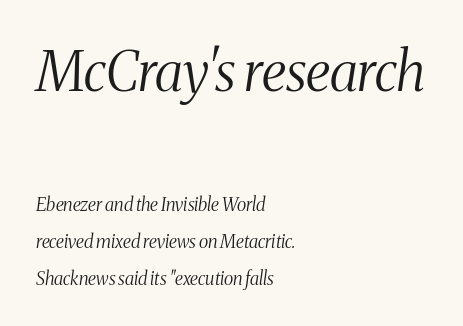
{"serif": "yes", "italic": "yes", "lean": "right", "slant_degrees": 8, "bold": "no", "weight": "light", "width": "condensed", "stroke_contrast": "medium", "x_height": "medium", "monospaced": "no", "underline": "no", "align": "left", "line_spacing": "loose", "line_spacing_ratio": 2.05, "letter_spacing": "normal", "letter_spacing_em": 0.0, "larger_block": "first", "size_ratio": 3.06, "glyph_px": 55}
